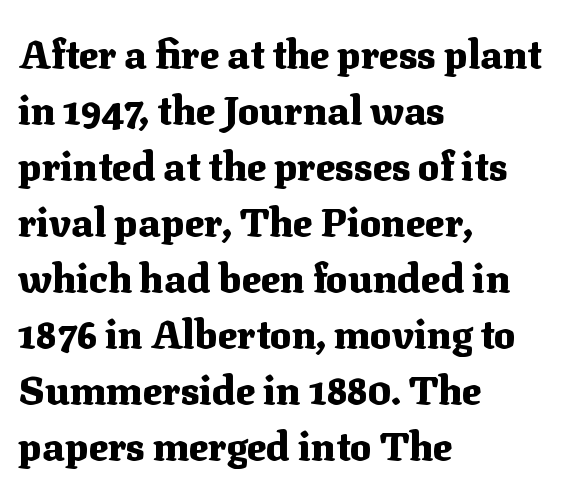
Italic? Not at all — the glyphs are vertical. Vertical spacing — default. The face used here is seriffed, in the tradition of book romans. Caption: bold face, heavy strokes. Teacher's note: observe the even left margin — that is flush-left alignment. Character widths vary here, with narrow letters taking less room than wide ones.
